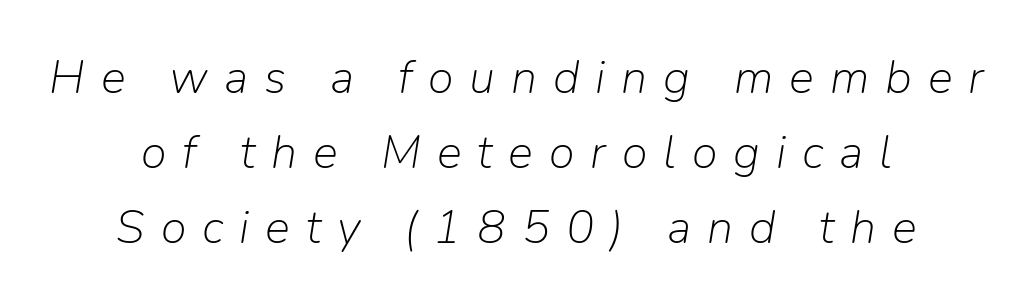
Q: Is the text bold? A: No.
Q: Is the text italic (slanted)? A: Yes, it leans right by about 9 degrees.
Q: Is the text underlined? A: No.
Q: How is the paragraph aligned? A: Centered.
Q: Is the spacing between letters normal or unusually wide? A: Unusually wide.
Q: Is the spacing between lines tight, normal or loose? A: Normal.
Q: Width (condensed, normal, or wide)? A: Normal.
Q: Stroke contrast? A: Low.
Q: x-height? A: Medium.
Q: Monospaced? A: No.
